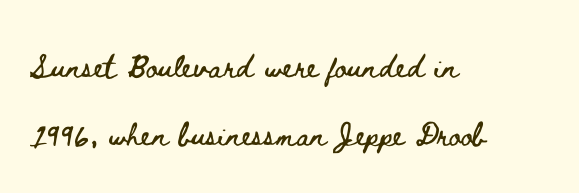
The image shows 29 px wide type; set left-aligned, loose line spacing (2.36x), normal letter spacing, not underlined; low stroke contrast and a small x-height.
